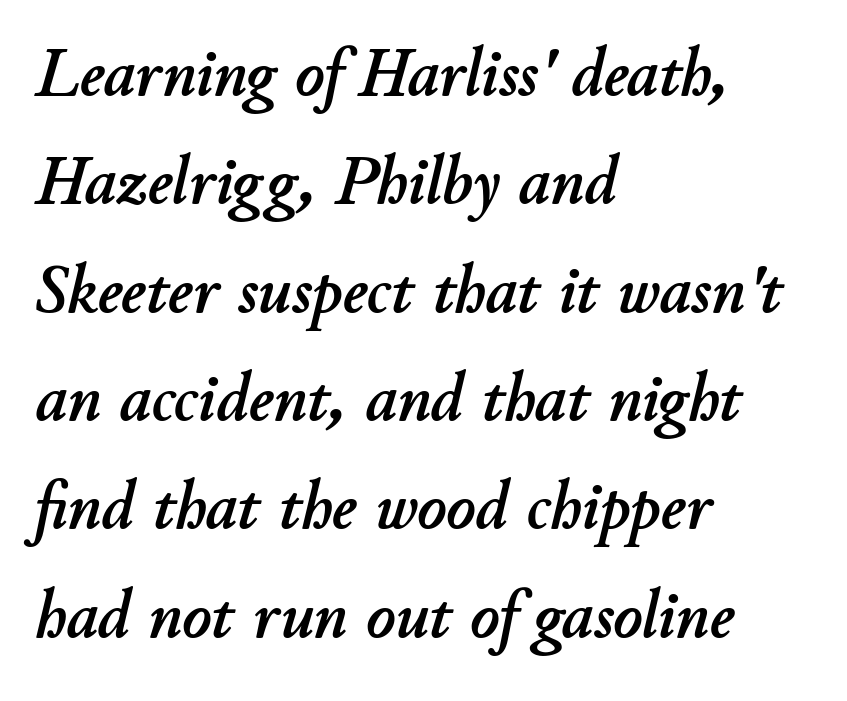
Q: Is the text italic (slanted)? A: Yes, it leans right by about 11 degrees.
Q: Is the text underlined? A: No.
Q: How is the paragraph aligned? A: Left-aligned.
Q: Is the spacing between letters normal or unusually wide? A: Normal.
Q: Is the spacing between lines tight, normal or loose? A: Normal.
Q: Width (condensed, normal, or wide)? A: Normal.
Q: Stroke contrast? A: Low.
Q: x-height? A: Small.
Q: Monospaced? A: No.
